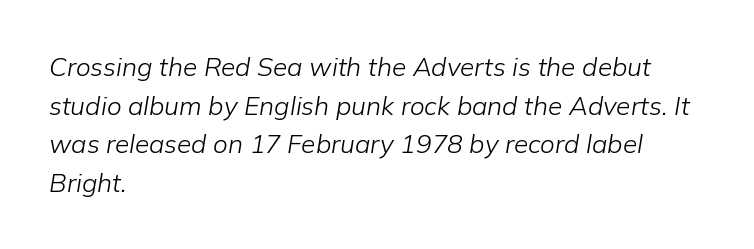
The image shows 26 px text type, italic (leaning right); set left-aligned, normal line spacing (1.49x), normal letter spacing, not underlined.
